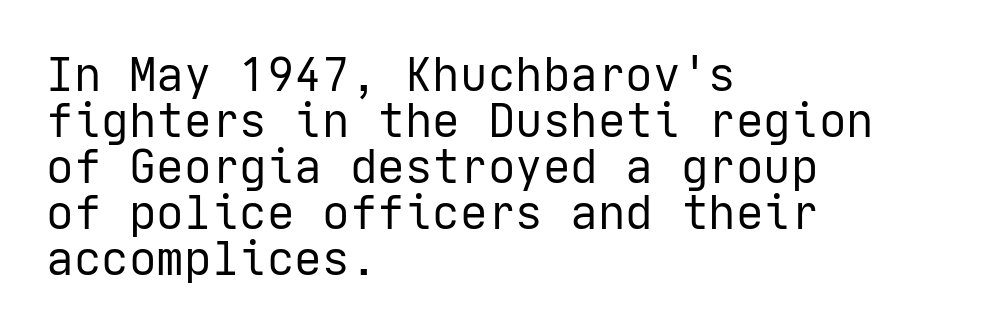
The image shows 46 px regular-weight sans-serif type, upright; set left-aligned, tight line spacing (1.0x), normal letter spacing, not underlined; low stroke contrast and a medium x-height.
